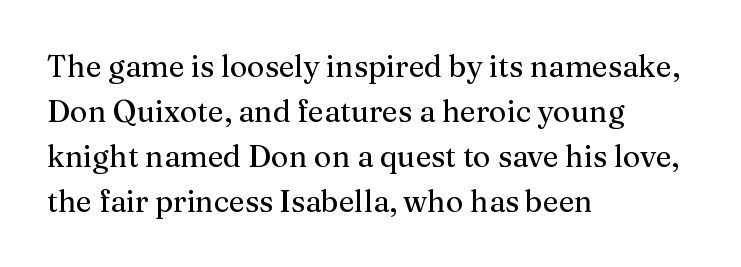
Compared with a centered layout, this one pins lines to the left instead. Look at the tracking — it's just the regular setting, nothing added. Plain, unruled lines of type. The font's upright variant was chosen for this text.
